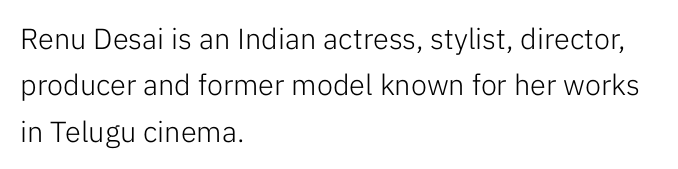
Q: Is the text bold? A: No.
Q: Is the text italic (slanted)? A: No, it is upright.
Q: Is the typeface a serif or a sans-serif typeface? A: Sans-serif.
Q: Is the text underlined? A: No.
Q: How is the paragraph aligned? A: Left-aligned.
Q: Is the spacing between letters normal or unusually wide? A: Normal.
Q: Is the spacing between lines tight, normal or loose? A: Normal.
Q: Width (condensed, normal, or wide)? A: Normal.
Q: Stroke contrast? A: Low.
Q: x-height? A: Medium.
Q: Monospaced? A: No.
